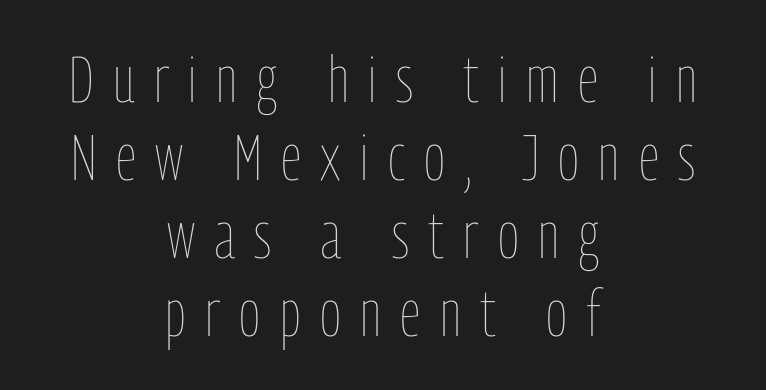
The image shows 65 px thin, condensed type, upright; set centered, line spacing 1.2x, unusually wide letter spacing (+0.3 em), not underlined; low stroke contrast and a medium x-height.
